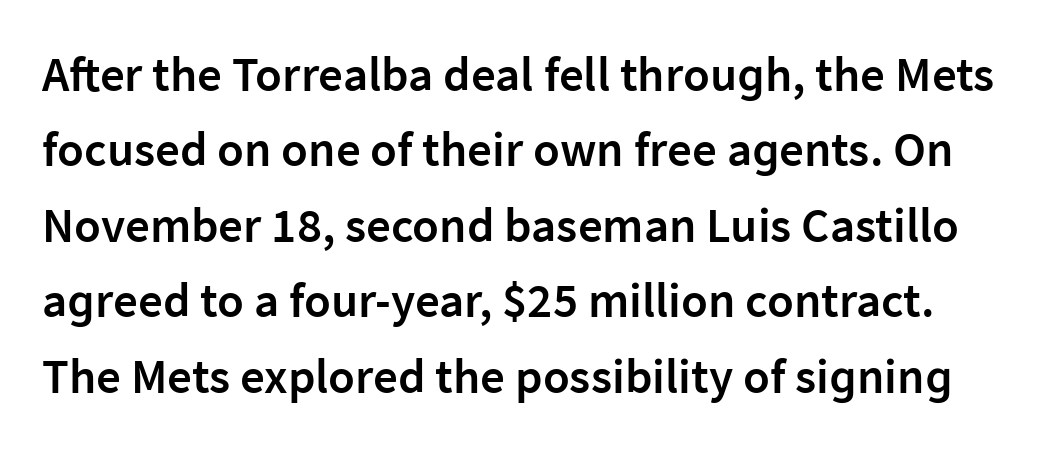
The image shows 49 px semibold sans-serif type, upright; set normal line spacing (1.54x), normal letter spacing, not underlined; low stroke contrast and a medium x-height.
